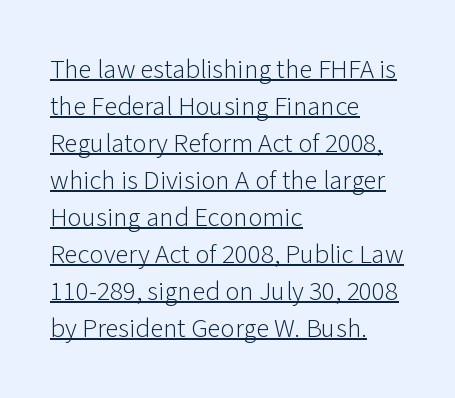
{"italic": "no", "bold": "no", "underline": "yes", "align": "left", "line_spacing": "normal", "line_spacing_ratio": 1.37, "letter_spacing": "normal", "letter_spacing_em": 0.0, "glyph_px": 27}
